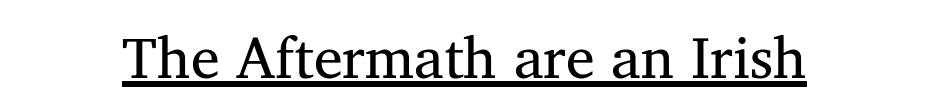
The image shows 58 px regular-weight serif type, upright; set normal letter spacing, underlined; medium stroke contrast and a medium x-height.
